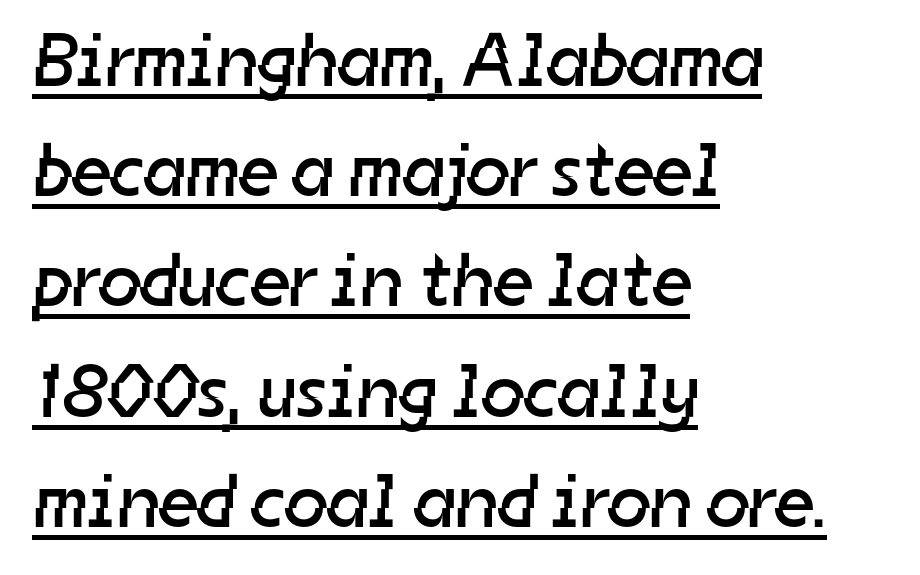
The image shows 76 px regular-weight sans-serif type; set left-aligned, normal line spacing (1.45x), normal letter spacing, underlined; low stroke contrast and a medium x-height.
